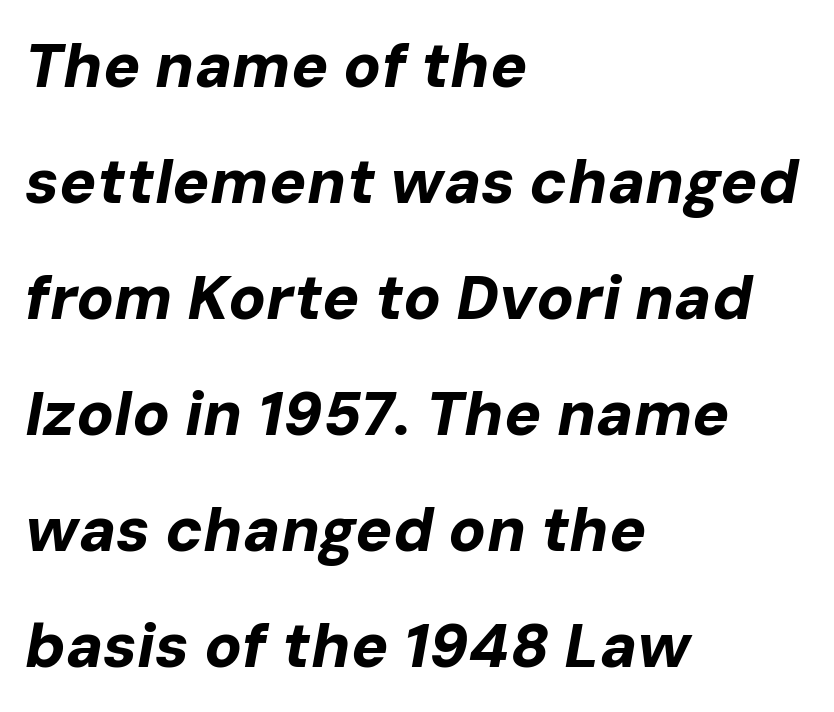
This is oblique type, the kind used for emphasis or titles. Think of a printed novel: that variable character pitch is what you see here. Check under the words: just untouched page. These lines stack with their left ends in a neat column. The sample has been set heavy, in full bold. Nothing unusual about the tracking: characters are spaced as the font intends.
